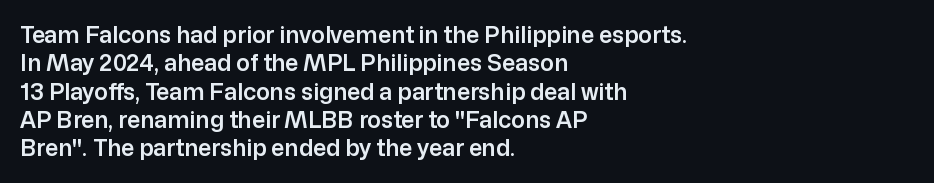
Q: Is the text italic (slanted)? A: No, it is upright.
Q: Is the text underlined? A: No.
Q: How is the paragraph aligned? A: Left-aligned.
Q: Is the spacing between letters normal or unusually wide? A: Normal.
